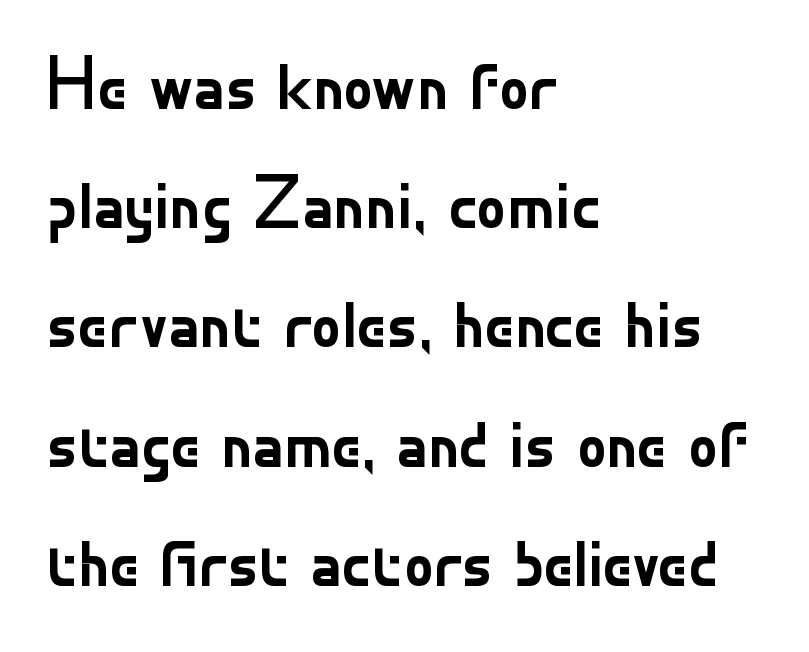
Tall strokes in this sample are plumb rather than angled. This sample has the flowing, uneven cadence of proportional lettering. No extra tracking has been applied to these lines. Stem width sits at or under what a default text font uses.
